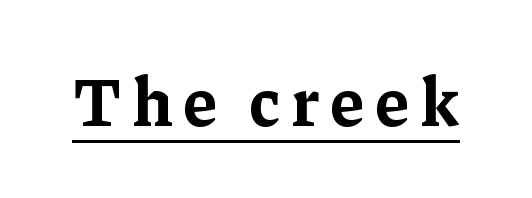
Looks like someone drew a line under every word here. The characters display serif detailing at their extremities. Notice how thick the strokes are: this is what a full bold looks like. The face used here is proportionally spaced, like ordinary book or web type. The axis of the letterforms is exactly vertical.
